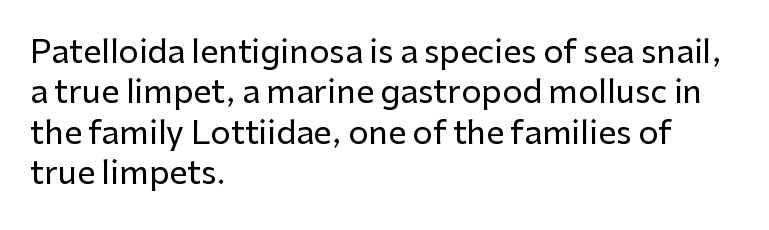
The image shows 32 px sans-serif type, upright; set left-aligned, normal line spacing (1.26x), normal letter spacing, not underlined; low stroke contrast and a medium x-height.
